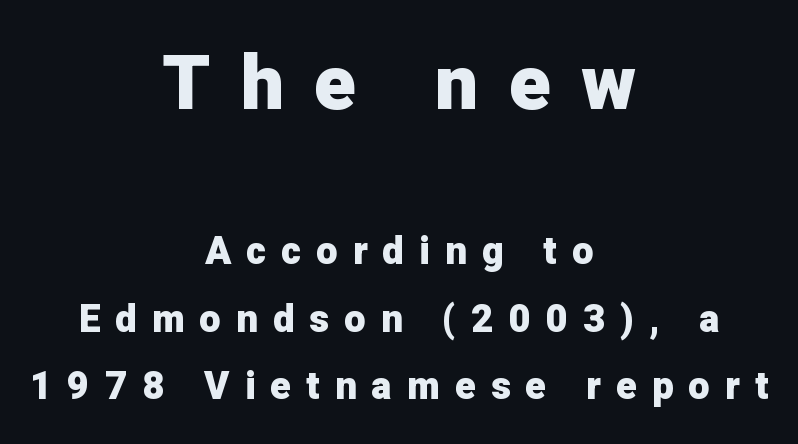
{"serif": "no", "italic": "no", "bold": "yes", "weight": "heavy", "width": "normal", "stroke_contrast": "low", "x_height": "medium", "monospaced": "no", "underline": "no", "align": "center", "line_spacing_ratio": 1.77, "letter_spacing": "wide", "letter_spacing_em": 0.4, "larger_block": "first", "size_ratio": 2.0, "glyph_px": 76}
